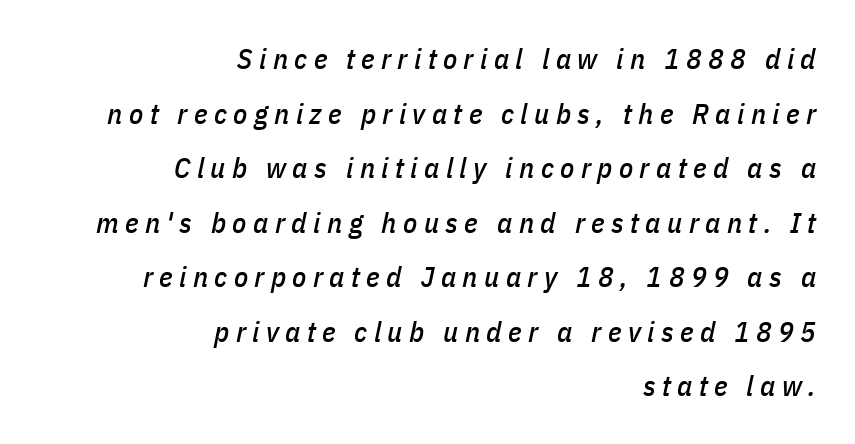
{"italic": "yes", "lean": "right", "slant_degrees": 11, "width": "condensed", "stroke_contrast": "low", "x_height": "medium", "monospaced": "no", "underline": "no", "align": "right", "line_spacing_ratio": 1.88, "letter_spacing": "wide", "letter_spacing_em": 0.22, "glyph_px": 29}
